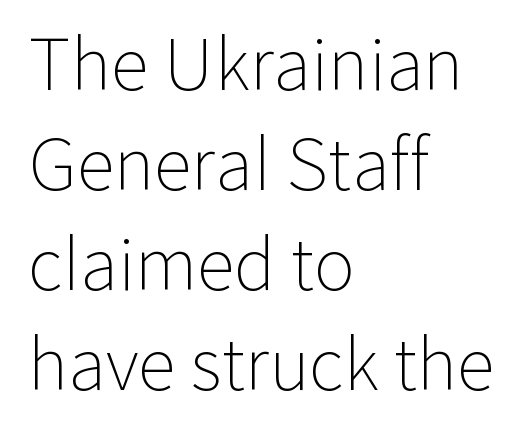
Q: Is the text bold? A: No.
Q: Is the text italic (slanted)? A: No, it is upright.
Q: Is the typeface a serif or a sans-serif typeface? A: Sans-serif.
Q: Is the text underlined? A: No.
Q: How is the paragraph aligned? A: Left-aligned.
Q: Is the spacing between letters normal or unusually wide? A: Normal.
Q: Is the spacing between lines tight, normal or loose? A: Normal.
Q: Width (condensed, normal, or wide)? A: Normal.
Q: Stroke contrast? A: Low.
Q: x-height? A: Medium.
Q: Monospaced? A: No.
